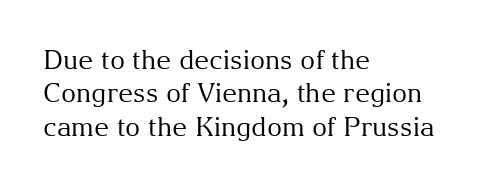
Compared with typical paragraphs, the rows here are spaced about the same. The letters stand straight up with perfectly vertical stems. Short and long lines alike share a common starting point at left. Is the stroke heavy? The answer is a plain regular-or-lighter. In terms of letterspacing, this is plain default setting. Just letters on the line, the space beneath them empty.
